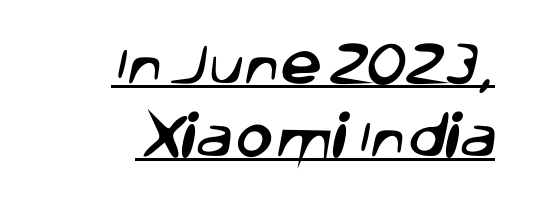
The designer left line spacing at the default. The passage shown is typeset with a sans-serif family. Beneath each row of characters lies a ruled line. The letterforms sit shoulder to shoulder at normal distance. You could not count columns in this text — the font is proportionally spaced.
